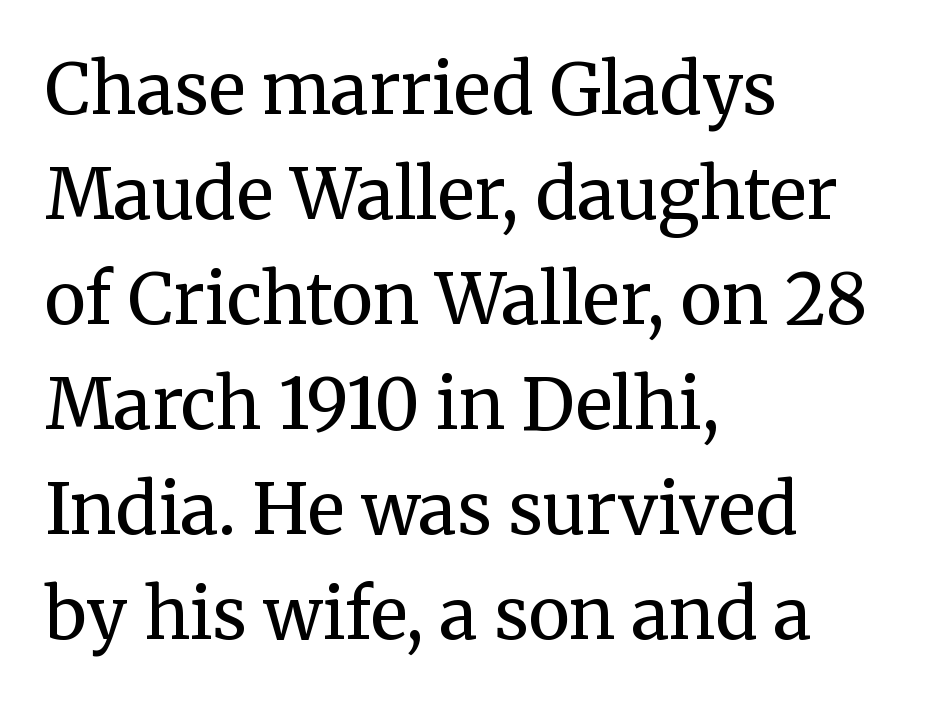
{"serif": "yes", "italic": "no", "bold": "no", "weight": "regular", "width": "normal", "stroke_contrast": "medium", "x_height": "medium", "monospaced": "no", "underline": "no", "align": "left", "line_spacing": "normal", "line_spacing_ratio": 1.5, "letter_spacing": "normal", "letter_spacing_em": 0.0, "glyph_px": 70}
